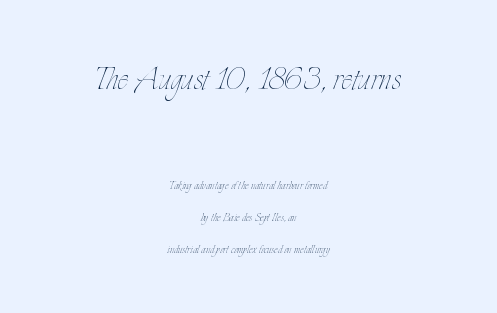
{"bold": "no", "weight": "thin", "width": "condensed", "stroke_contrast": "low", "x_height": "small", "monospaced": "no", "underline": "no", "align": "center", "line_spacing": "loose", "line_spacing_ratio": 2.26, "letter_spacing": "normal", "letter_spacing_em": 0.0, "larger_block": "first", "size_ratio": 2.86, "glyph_px": 40}
